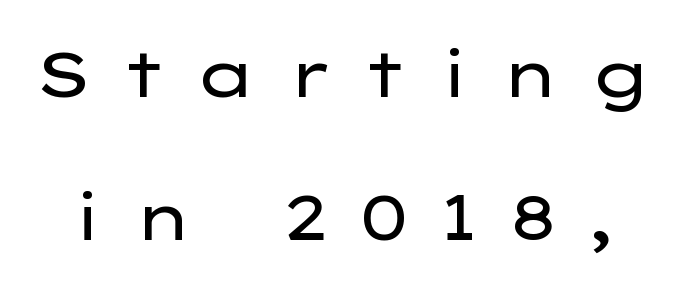
This sample trades compactness for vertical openness between lines. The tracking reads as deliberately expanded to a designer's eye. These lines are rendered in a variable-pitch font. Stems here are at most as thick as an everyday book face.
